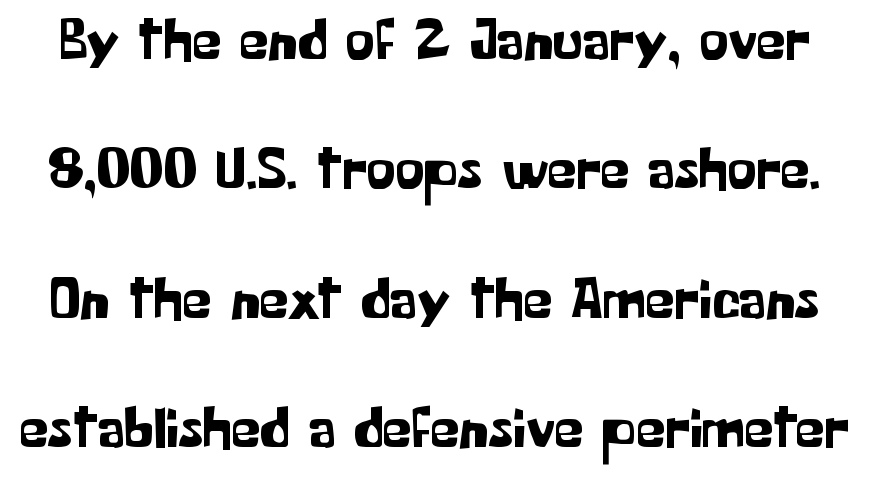
Q: Is the text italic (slanted)? A: No, it is upright.
Q: Is the typeface a serif or a sans-serif typeface? A: Sans-serif.
Q: Is the text underlined? A: No.
Q: Is the spacing between letters normal or unusually wide? A: Normal.
Q: Is the spacing between lines tight, normal or loose? A: Loose.
Q: Width (condensed, normal, or wide)? A: Normal.
Q: Stroke contrast? A: Low.
Q: x-height? A: Medium.
Q: Monospaced? A: No.
